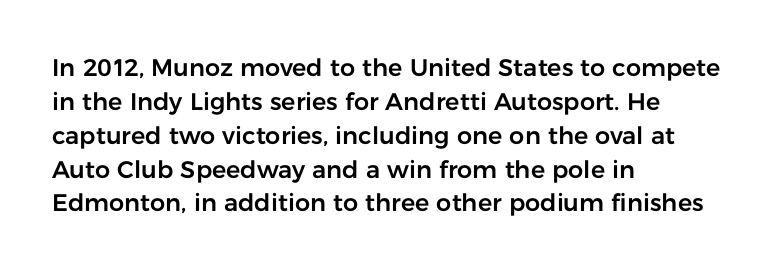
{"italic": "no", "underline": "no", "align": "left", "line_spacing": "normal", "line_spacing_ratio": 1.41, "letter_spacing": "normal", "letter_spacing_em": 0.0, "glyph_px": 24}
